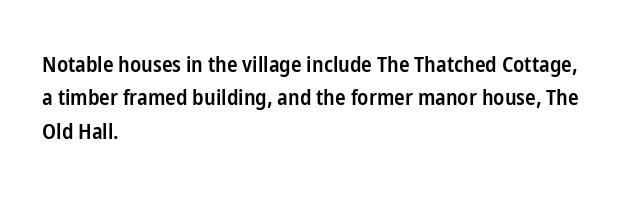
The image shows 22 px text type, upright; set left-aligned, normal line spacing (1.52x), normal letter spacing, not underlined.
